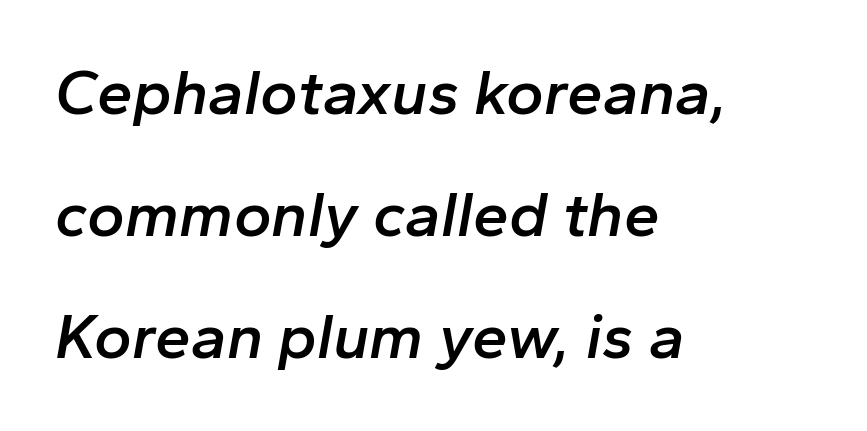
{"italic": "yes", "lean": "right", "slant_degrees": 10, "bold": "semi", "weight": "semibold", "width": "normal", "stroke_contrast": "low", "x_height": "medium", "monospaced": "no", "underline": "no", "align": "left", "line_spacing": "loose", "line_spacing_ratio": 1.91, "letter_spacing": "normal", "letter_spacing_em": 0.0, "glyph_px": 64}
